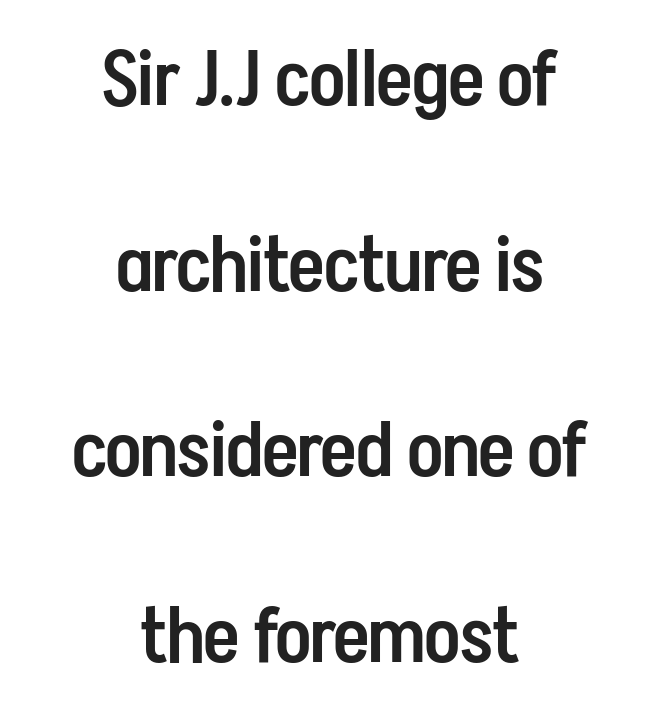
The baseline area is clear. These lines are composed in type without serifs. Spacing verdict: proportional, widths tailored to each character. Does the weight exceed regular? Yes, but only to semibold. Interline gaps are noticeably wide in this sample. Designer's note — italics off, roman on.
